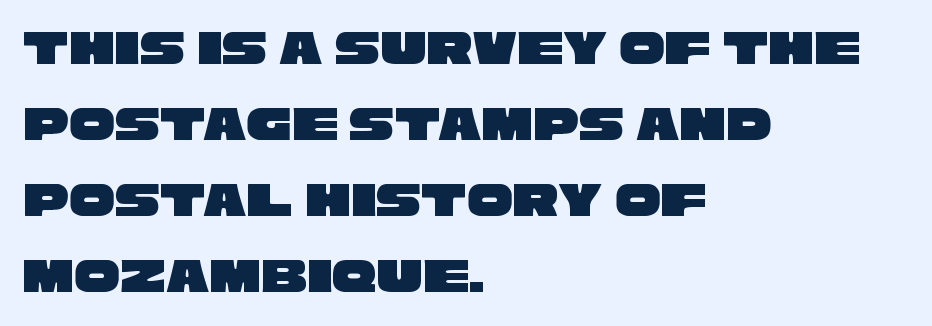
Q: Is the typeface a serif or a sans-serif typeface? A: Sans-serif.
Q: Is the text underlined? A: No.
Q: How is the paragraph aligned? A: Left-aligned.
Q: Is the spacing between letters normal or unusually wide? A: Normal.
Q: Is the spacing between lines tight, normal or loose? A: Normal.
Q: Width (condensed, normal, or wide)? A: Wide.
Q: Stroke contrast? A: Low.
Q: x-height? A: Large.
Q: Monospaced? A: No.
